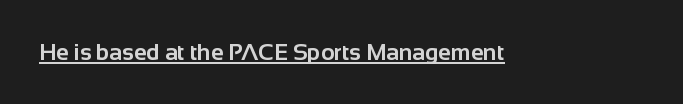
The image shows 23 px bold type, upright; set normal letter spacing, underlined.
